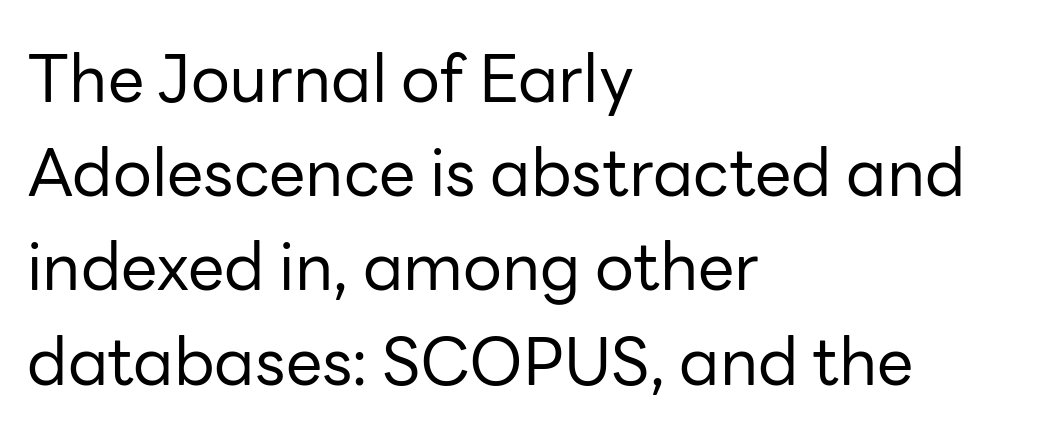
{"serif": "no", "italic": "no", "bold": "no", "weight": "regular", "width": "normal", "stroke_contrast": "low", "x_height": "medium", "monospaced": "no", "underline": "no", "align": "left", "line_spacing": "normal", "line_spacing_ratio": 1.45, "letter_spacing": "normal", "letter_spacing_em": 0.0, "glyph_px": 65}
